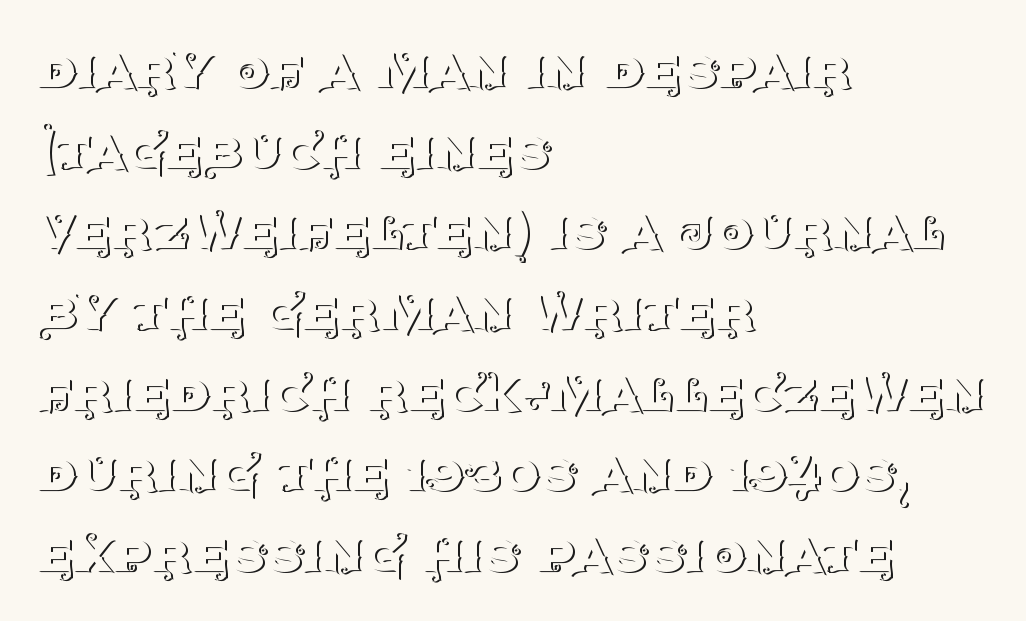
The image shows 63 px thin serif type, upright; set left-aligned, normal line spacing (1.28x), normal letter spacing, not underlined; medium stroke contrast and a large x-height.
